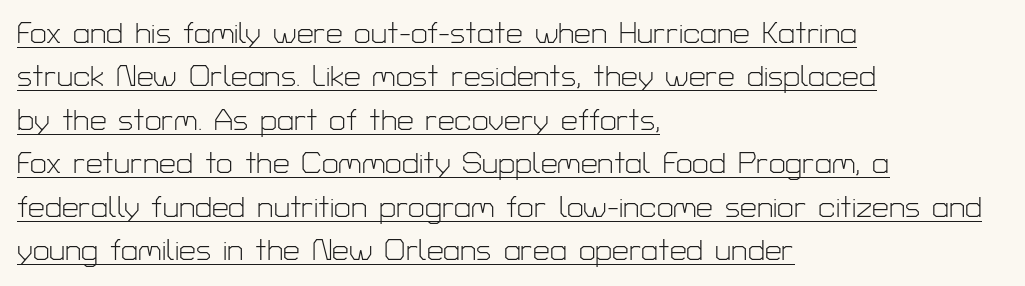
{"serif": "no", "italic": "no", "bold": "no", "weight": "light", "width": "normal", "stroke_contrast": "low", "x_height": "medium", "monospaced": "no", "underline": "yes", "align": "left", "line_spacing": "normal", "line_spacing_ratio": 1.45, "letter_spacing": "normal", "letter_spacing_em": 0.0, "glyph_px": 30}
